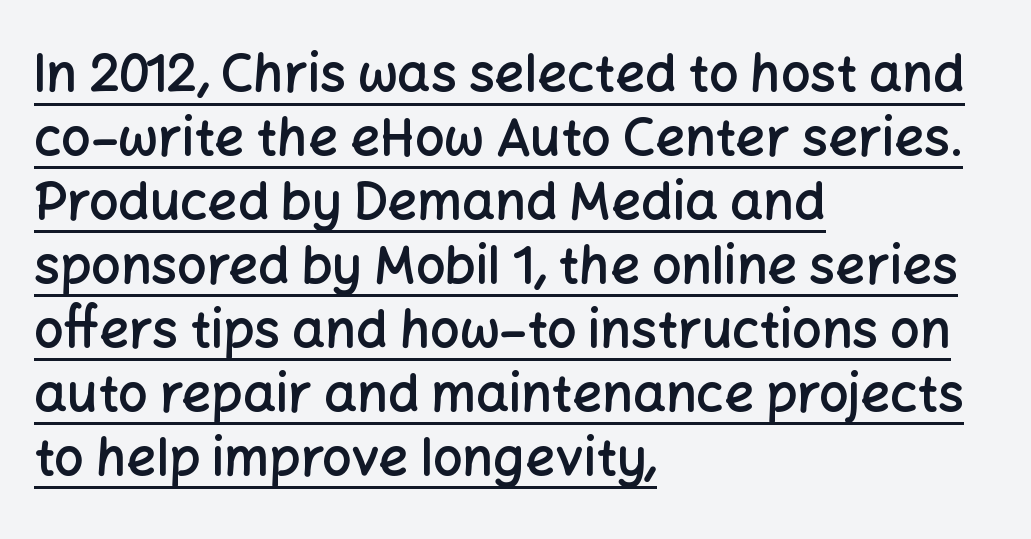
Students, this is semibold: more ink than regular, less than bold. Which margin do the lines hug? The left one — the right edge is uneven. Each line of the rendering has a horizontal stroke beneath the glyphs. No feet cap the strokes, marking this as sans-serif type. Spacing between characters is what you'd get straight out of the box.
